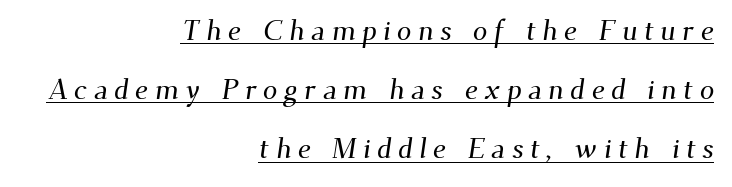
The text block is weighted toward the right margin, trailing off unevenly leftward. Stroke terminals: seriffed. In designer terms, the underline attribute is active on this setting. Is the letter spacing exaggerated? Yes — the characters are pushed far apart.
